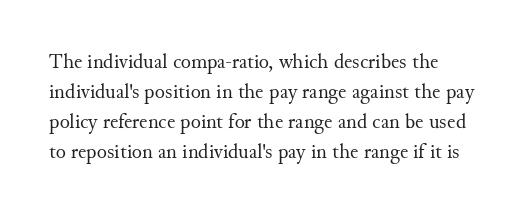
The image shows 21 px text type, upright; set left-aligned, normal line spacing (1.43x), normal letter spacing, not underlined.
